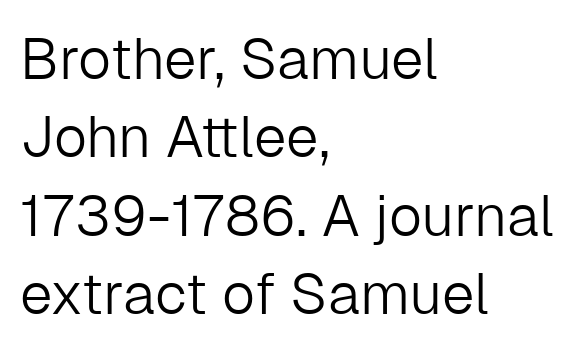
Q: Is the text bold? A: No.
Q: Is the text italic (slanted)? A: No, it is upright.
Q: Is the typeface a serif or a sans-serif typeface? A: Sans-serif.
Q: Is the text underlined? A: No.
Q: How is the paragraph aligned? A: Left-aligned.
Q: Is the spacing between letters normal or unusually wide? A: Normal.
Q: Is the spacing between lines tight, normal or loose? A: Normal.
Q: Width (condensed, normal, or wide)? A: Normal.
Q: Stroke contrast? A: Low.
Q: x-height? A: Medium.
Q: Monospaced? A: No.
